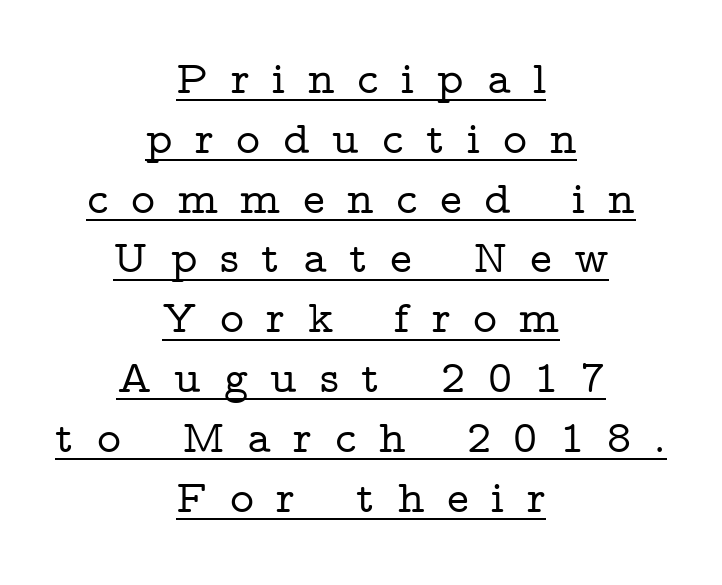
Display-style spreading of the glyphs; the letterfit is very open. Vertically, the passage feels balanced, rows spaced as you'd expect. The passage shown is typeset with a serif family. In terms of posture, this sample is upright. Leftover space on each line is divided equally before and after the words. A typesetter would call this proportional, since set widths differ per character.
